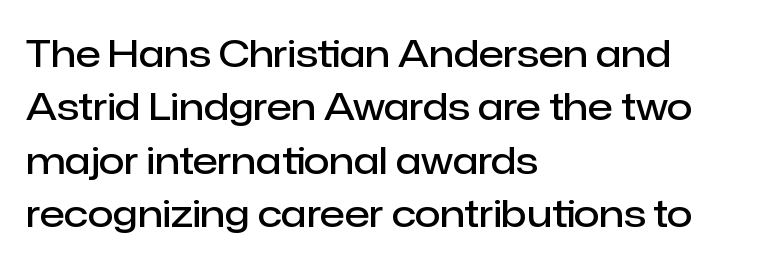
Q: Is the text bold? A: Semi-bold.
Q: Is the text italic (slanted)? A: No, it is upright.
Q: Is the typeface a serif or a sans-serif typeface? A: Sans-serif.
Q: Is the text underlined? A: No.
Q: How is the paragraph aligned? A: Left-aligned.
Q: Is the spacing between letters normal or unusually wide? A: Normal.
Q: Is the spacing between lines tight, normal or loose? A: Normal.
Q: Width (condensed, normal, or wide)? A: Normal.
Q: Stroke contrast? A: Low.
Q: x-height? A: Medium.
Q: Monospaced? A: No.
